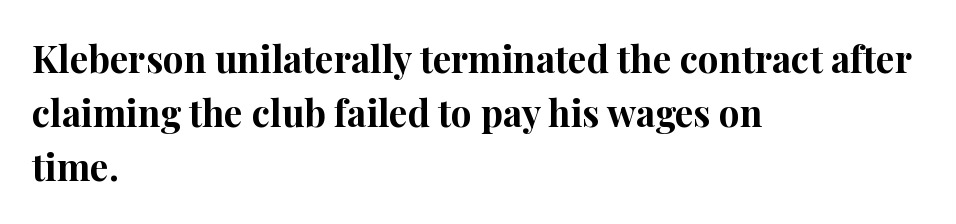
{"serif": "yes", "italic": "no", "bold": "yes", "weight": "bold", "width": "normal", "stroke_contrast": "high", "x_height": "medium", "monospaced": "no", "underline": "no", "align": "left", "line_spacing": "normal", "line_spacing_ratio": 1.46, "letter_spacing": "normal", "letter_spacing_em": 0.0, "glyph_px": 37}
